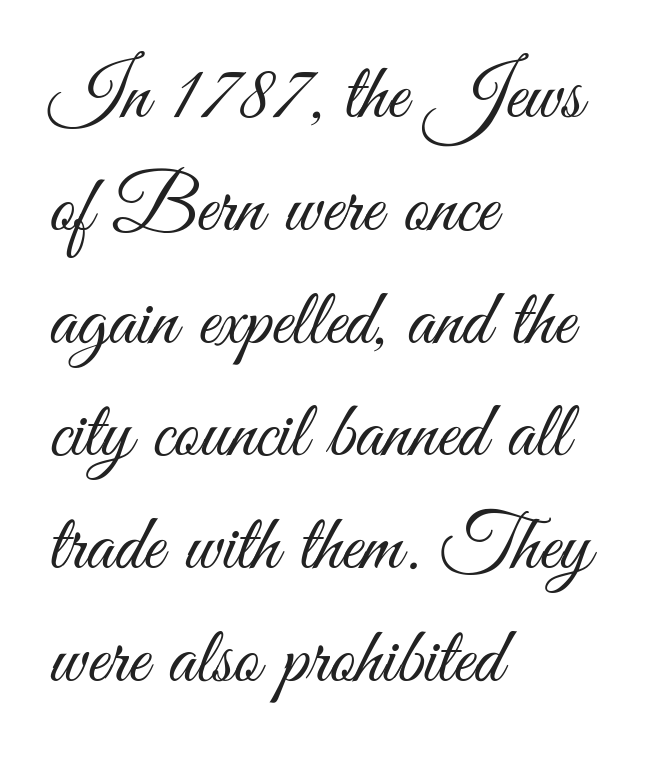
Q: Is the text bold? A: No.
Q: Is the text italic (slanted)? A: Yes.
Q: Is the typeface a serif or a sans-serif typeface? A: Sans-serif.
Q: Is the text underlined? A: No.
Q: How is the paragraph aligned? A: Left-aligned.
Q: Is the spacing between letters normal or unusually wide? A: Normal.
Q: Is the spacing between lines tight, normal or loose? A: Normal.
Q: Width (condensed, normal, or wide)? A: Condensed.
Q: Stroke contrast? A: Medium.
Q: x-height? A: Small.
Q: Monospaced? A: No.
